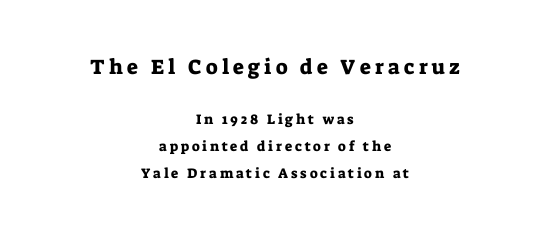
The image shows 21 px text type, upright; set centered, loose line spacing (1.93x), unusually wide letter spacing (+0.2 em), not underlined; the first (top) block is 1.5x larger.
